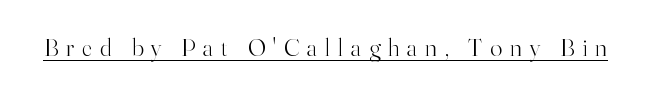
Underlined type. Ordinary non-slanted type is in use. Honestly, the letter spacing is so wide it's the main thing you notice. Weight class: somewhere from thin through regular.
